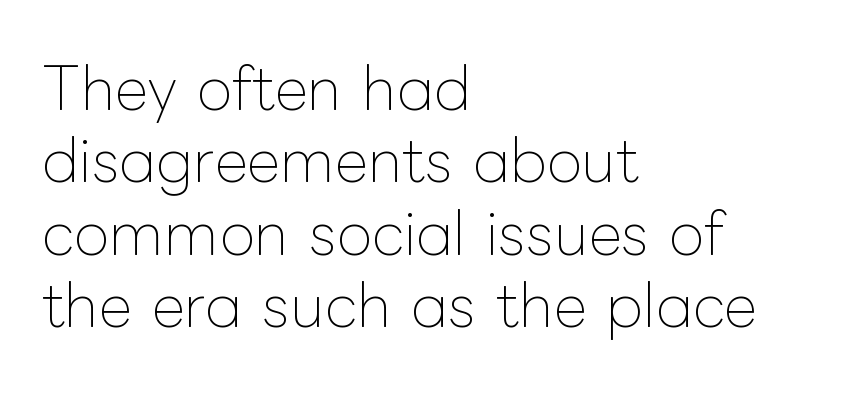
The image shows 58 px thin type, upright; set left-aligned, normal line spacing (1.25x), normal letter spacing, not underlined; low stroke contrast and a medium x-height.
